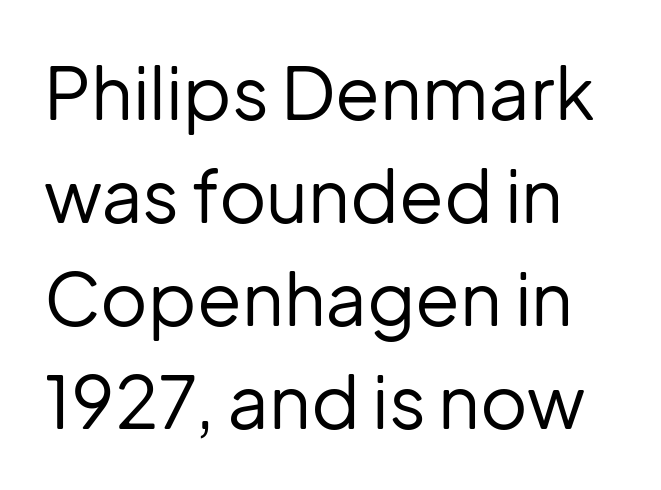
Q: Is the text bold? A: No.
Q: Is the text italic (slanted)? A: No, it is upright.
Q: Is the typeface a serif or a sans-serif typeface? A: Sans-serif.
Q: Is the text underlined? A: No.
Q: Is the spacing between letters normal or unusually wide? A: Normal.
Q: Is the spacing between lines tight, normal or loose? A: Normal.
Q: Width (condensed, normal, or wide)? A: Normal.
Q: Stroke contrast? A: Low.
Q: x-height? A: Medium.
Q: Monospaced? A: No.
